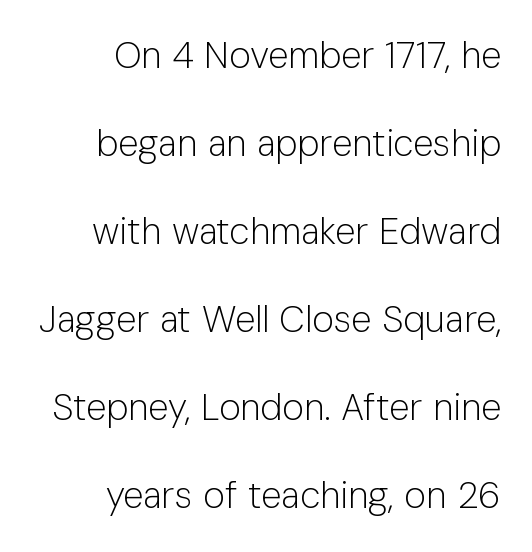
The image shows 37 px light sans-serif type, upright; set right-aligned, loose line spacing (2.38x), normal letter spacing, not underlined; low stroke contrast and a medium x-height.
